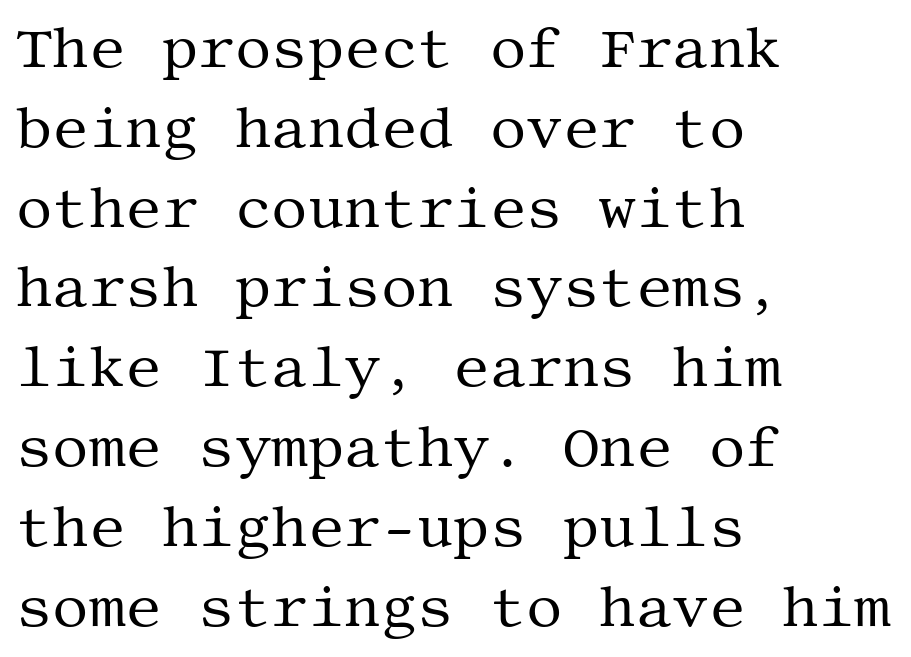
The rag falls on the right side of this text block. Descenders hang freely into open space. There is no visible air inserted between adjacent glyphs. Style check: upright. Unlike a clean sans, this face finishes its strokes with serifs.
